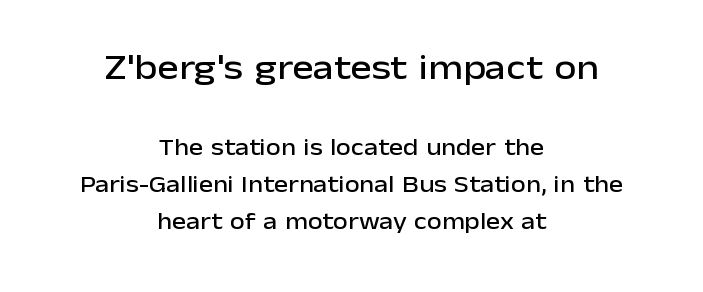
Q: Is the text italic (slanted)? A: No, it is upright.
Q: Is the typeface a serif or a sans-serif typeface? A: Sans-serif.
Q: Is the text underlined? A: No.
Q: How is the paragraph aligned? A: Centered.
Q: Is the spacing between letters normal or unusually wide? A: Normal.
Q: Is the spacing between lines tight, normal or loose? A: Normal.
Q: Which block of text is set in a larger size, the first (top) or the second (bottom)? A: The first (top) one.
Q: Width (condensed, normal, or wide)? A: Normal.
Q: Stroke contrast? A: Low.
Q: x-height? A: Medium.
Q: Monospaced? A: No.
